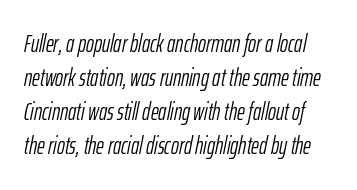
The image shows 24 px text type, italic (leaning right); set normal line spacing (1.42x), normal letter spacing, not underlined.
